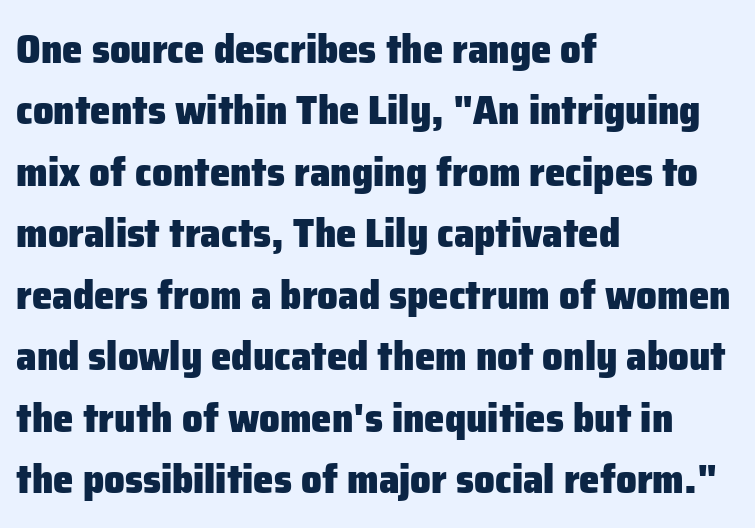
{"serif": "no", "italic": "no", "bold": "yes", "weight": "heavy", "width": "normal", "stroke_contrast": "low", "x_height": "medium", "monospaced": "no", "underline": "no", "align": "left", "line_spacing": "normal", "line_spacing_ratio": 1.5, "letter_spacing": "normal", "letter_spacing_em": 0.0, "glyph_px": 41}
